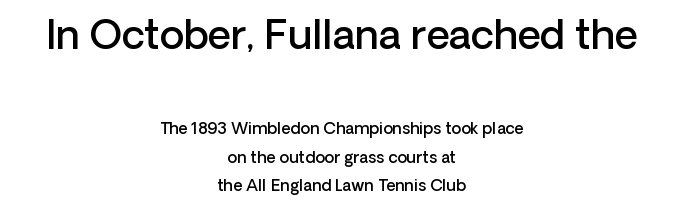
The image shows 40 px semibold sans-serif type, upright; set centered, line spacing 1.78x, normal letter spacing, not underlined; the first (top) block is 2.5x larger; low stroke contrast and a medium x-height.
